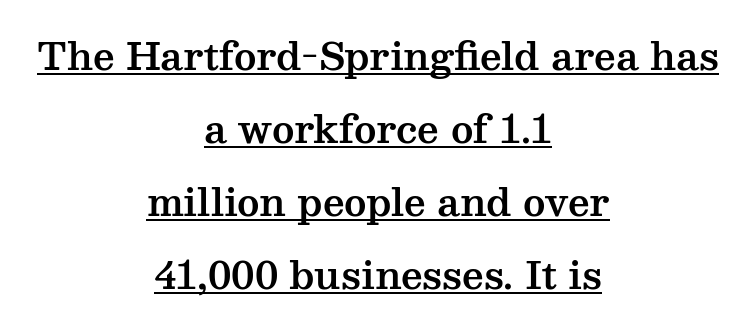
The image shows 38 px wide serif type, upright; set centered, loose line spacing (1.92x), normal letter spacing, underlined; medium stroke contrast and a medium x-height.
